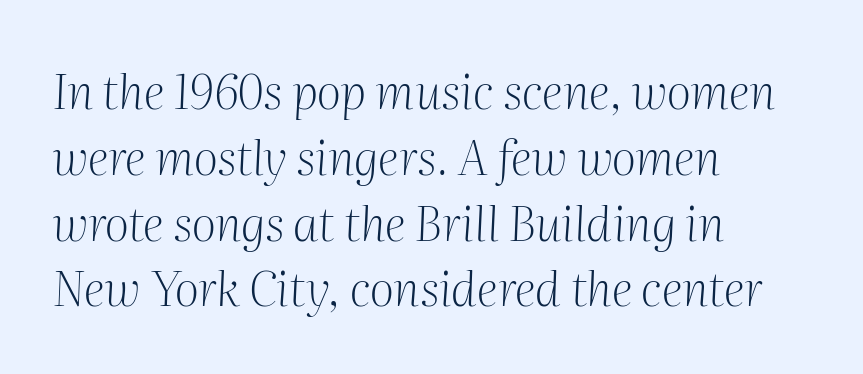
The image shows 48 px light serif type, italic (leaning right); set left-aligned, normal line spacing (1.37x), normal letter spacing, not underlined; medium stroke contrast and a medium x-height.
